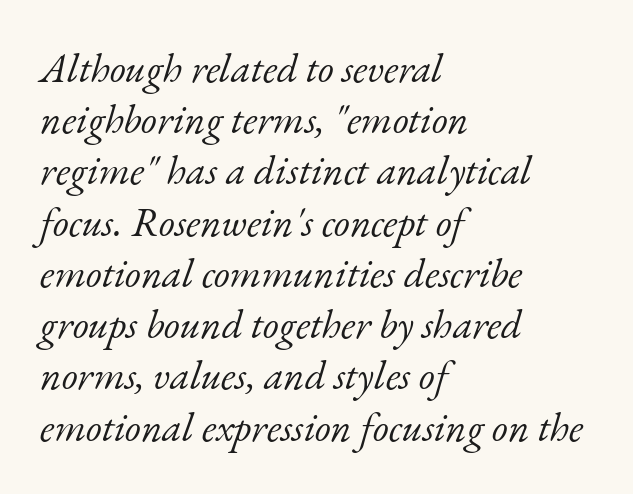
The image shows 41 px light serif type, italic (leaning right); set left-aligned, normal line spacing (1.25x), normal letter spacing, not underlined; low stroke contrast and a small x-height.
